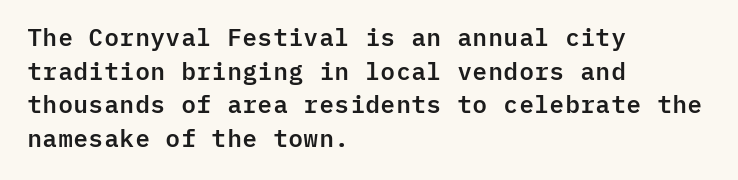
{"italic": "no", "underline": "no", "align": "left", "line_spacing": "normal", "line_spacing_ratio": 1.4, "letter_spacing": "normal", "letter_spacing_em": 0.0, "glyph_px": 24}
